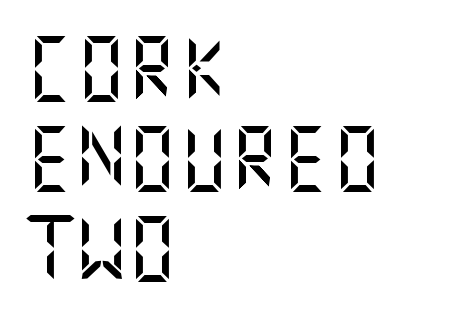
{"serif": "no", "italic": "no", "width": "normal", "stroke_contrast": "medium", "x_height": "large", "underline": "no", "align": "left", "line_spacing": "normal", "line_spacing_ratio": 1.41, "letter_spacing": "normal", "letter_spacing_em": 0.0, "glyph_px": 64}
